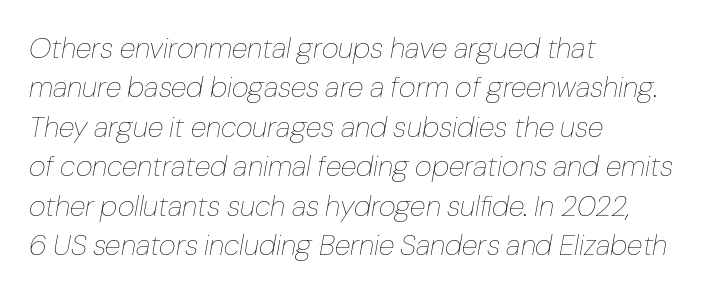
Q: Is the text bold? A: No.
Q: Is the text italic (slanted)? A: Yes, it leans right by about 10 degrees.
Q: Is the text underlined? A: No.
Q: How is the paragraph aligned? A: Left-aligned.
Q: Is the spacing between letters normal or unusually wide? A: Normal.
Q: Is the spacing between lines tight, normal or loose? A: Normal.
Q: Width (condensed, normal, or wide)? A: Normal.
Q: Stroke contrast? A: Low.
Q: x-height? A: Medium.
Q: Monospaced? A: No.
